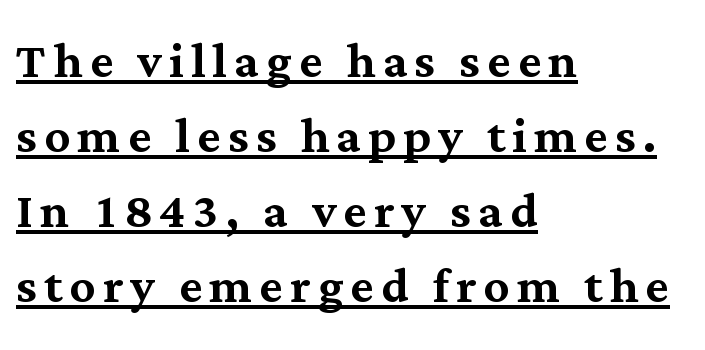
{"serif": "yes", "italic": "no", "width": "normal", "stroke_contrast": "medium", "x_height": "medium", "monospaced": "no", "underline": "yes", "align": "left", "line_spacing_ratio": 1.17, "glyph_px": 64}
